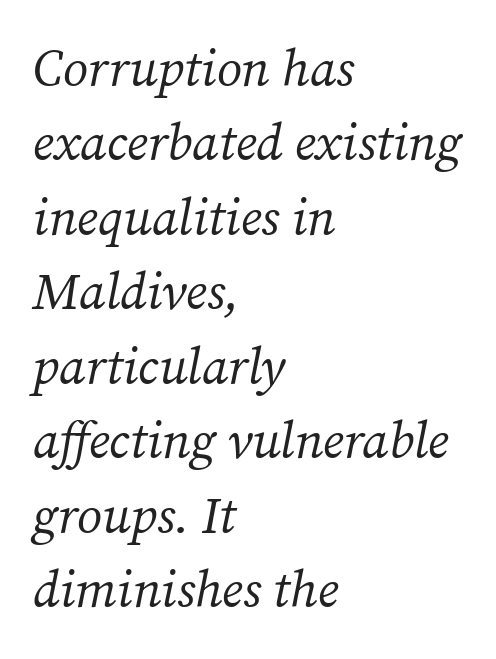
Look at the tracking — it's just the regular setting, nothing added. Regular leading. The strokes are not fattened; the text isn't bold. The passage shown is typed in a proportional face where columns would drift.
